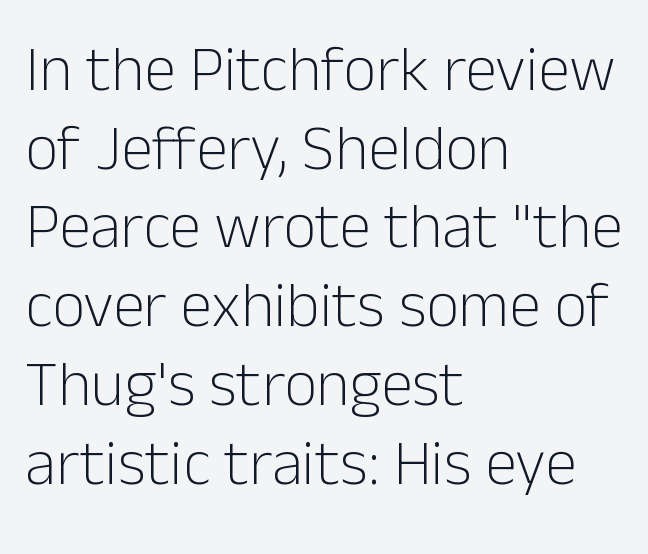
Q: Is the text bold? A: No.
Q: Is the text italic (slanted)? A: No, it is upright.
Q: Is the typeface a serif or a sans-serif typeface? A: Sans-serif.
Q: Is the text underlined? A: No.
Q: How is the paragraph aligned? A: Left-aligned.
Q: Is the spacing between letters normal or unusually wide? A: Normal.
Q: Width (condensed, normal, or wide)? A: Normal.
Q: Stroke contrast? A: Low.
Q: x-height? A: Medium.
Q: Monospaced? A: No.
